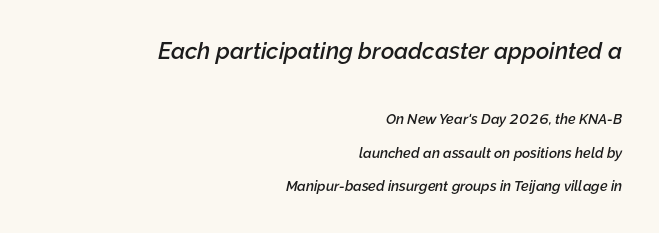
Q: Is the text bold? A: Semi-bold.
Q: Is the text italic (slanted)? A: Yes, it leans right by about 12 degrees.
Q: Is the text underlined? A: No.
Q: How is the paragraph aligned? A: Right-aligned.
Q: Is the spacing between letters normal or unusually wide? A: Normal.
Q: Is the spacing between lines tight, normal or loose? A: Loose.
Q: Which block of text is set in a larger size, the first (top) or the second (bottom)? A: The first (top) one.
